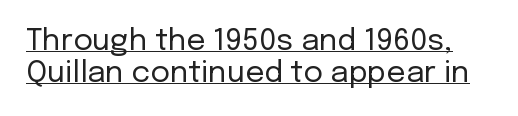
The image shows 30 px regular-weight sans-serif type, upright; set tight line spacing (1.06x), normal letter spacing, underlined; low stroke contrast and a medium x-height.
